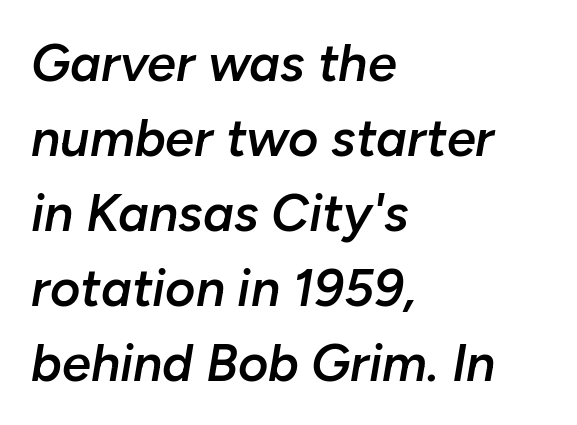
Q: Is the text bold? A: Semi-bold.
Q: Is the text italic (slanted)? A: Yes, it leans right by about 10 degrees.
Q: Is the text underlined? A: No.
Q: How is the paragraph aligned? A: Left-aligned.
Q: Is the spacing between letters normal or unusually wide? A: Normal.
Q: Is the spacing between lines tight, normal or loose? A: Normal.
Q: Width (condensed, normal, or wide)? A: Normal.
Q: Stroke contrast? A: Low.
Q: x-height? A: Medium.
Q: Monospaced? A: No.
